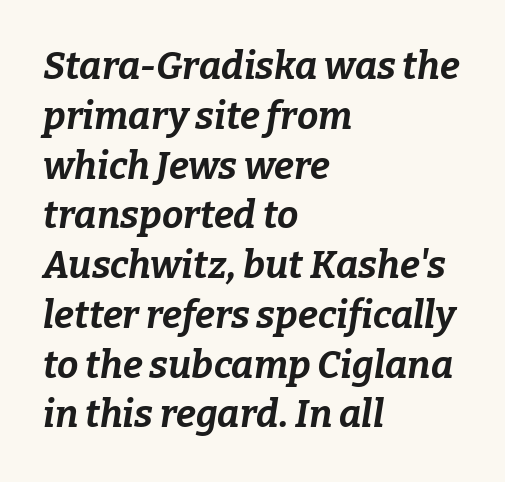
{"italic": "yes", "lean": "right", "slant_degrees": 9, "bold": "yes", "weight": "bold", "width": "normal", "stroke_contrast": "low", "x_height": "medium", "monospaced": "no", "underline": "no", "align": "left", "line_spacing": "normal", "line_spacing_ratio": 1.31, "letter_spacing": "normal", "letter_spacing_em": 0.0, "glyph_px": 38}
